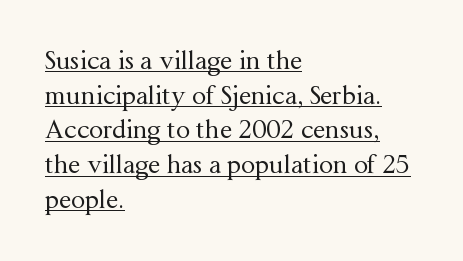
The image shows 25 px text type, upright; set left-aligned, normal line spacing (1.39x), normal letter spacing, underlined.
